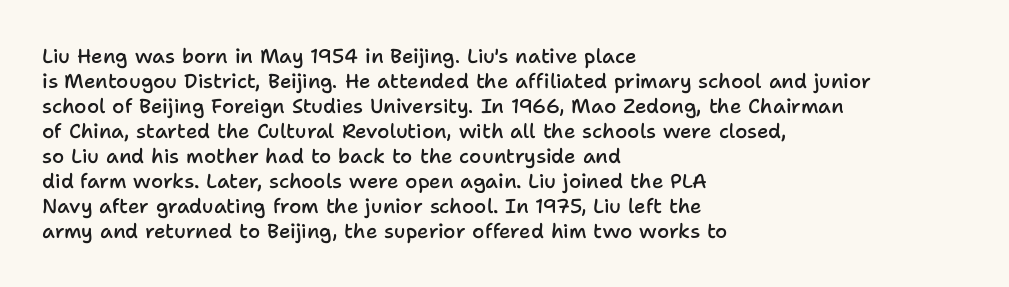
Q: Is the text bold? A: Semi-bold.
Q: Is the text italic (slanted)? A: No, it is upright.
Q: Is the text underlined? A: No.
Q: How is the paragraph aligned? A: Left-aligned.
Q: Is the spacing between letters normal or unusually wide? A: Normal.
Q: Is the spacing between lines tight, normal or loose? A: Normal.
